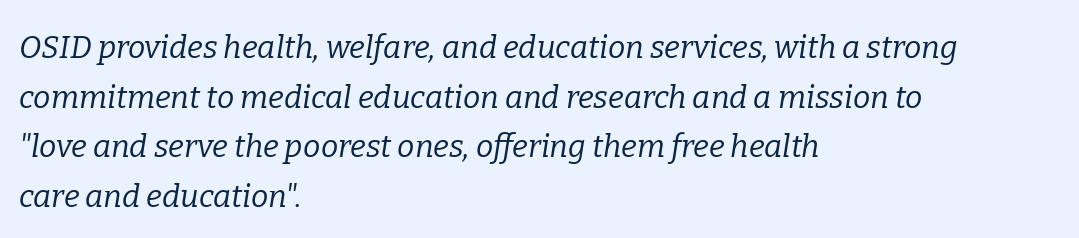
Q: Is the text bold? A: No.
Q: Is the text italic (slanted)? A: Yes, it leans right by about 9 degrees.
Q: Is the typeface a serif or a sans-serif typeface? A: Serif.
Q: Is the text underlined? A: No.
Q: How is the paragraph aligned? A: Left-aligned.
Q: Is the spacing between letters normal or unusually wide? A: Normal.
Q: Is the spacing between lines tight, normal or loose? A: Normal.
Q: Width (condensed, normal, or wide)? A: Normal.
Q: Stroke contrast? A: Low.
Q: x-height? A: Medium.
Q: Monospaced? A: No.
